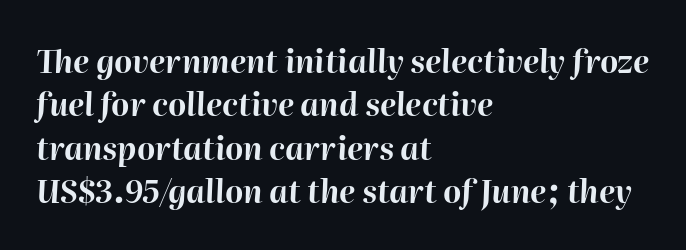
{"italic": "yes", "lean": "right", "slant_degrees": 2, "bold": "yes", "weight": "bold", "width": "normal", "stroke_contrast": "high", "x_height": "medium", "monospaced": "no", "underline": "no", "align": "left", "line_spacing": "normal", "line_spacing_ratio": 1.4, "letter_spacing": "normal", "letter_spacing_em": 0.0, "glyph_px": 31}
